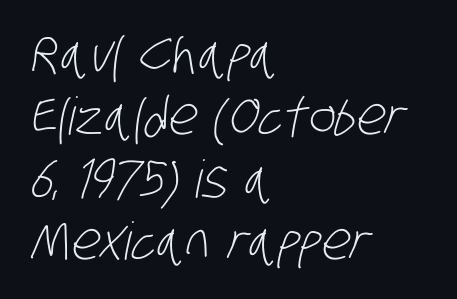
Q: Is the text bold? A: No.
Q: Is the typeface a serif or a sans-serif typeface? A: Sans-serif.
Q: Is the text underlined? A: No.
Q: How is the paragraph aligned? A: Left-aligned.
Q: Is the spacing between letters normal or unusually wide? A: Normal.
Q: Width (condensed, normal, or wide)? A: Condensed.
Q: Stroke contrast? A: Low.
Q: x-height? A: Large.
Q: Monospaced? A: No.
